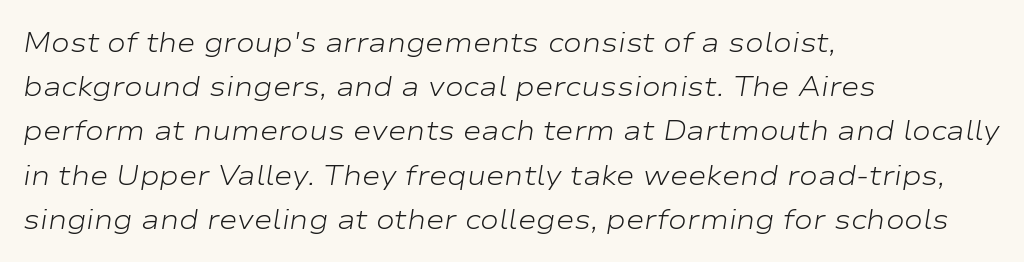
{"italic": "yes", "lean": "right", "slant_degrees": 9, "bold": "no", "weight": "light", "width": "wide", "stroke_contrast": "low", "x_height": "medium", "monospaced": "no", "underline": "no", "align": "left", "line_spacing": "normal", "line_spacing_ratio": 1.58, "letter_spacing": "normal", "letter_spacing_em": 0.0, "glyph_px": 28}
